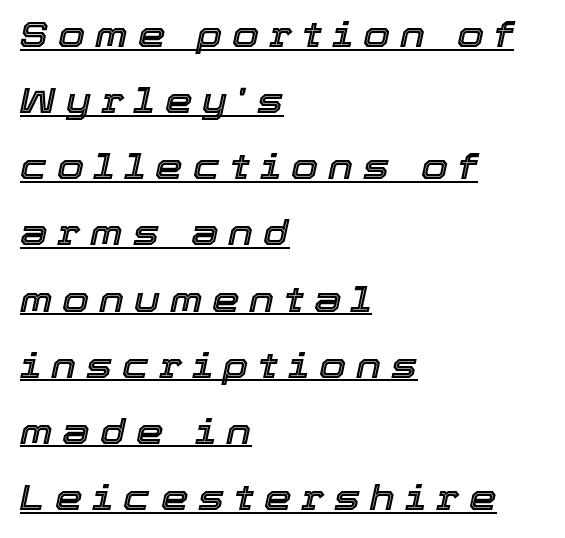
The glyphs are accompanied by a horizontal stroke just below them. Here the glyphs are tracked loosely, breaking word shapes into spaced letters. Do the characters align in a grid? No, the font is proportional. Does the copy run flush right? No — it runs flush left. The axis of the letterforms is tilted away from vertical.
